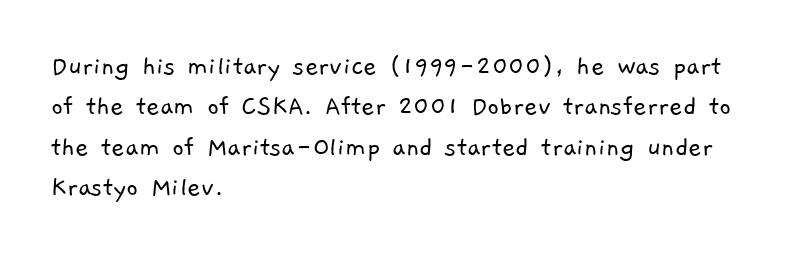
Q: Is the text bold? A: No.
Q: Is the typeface a serif or a sans-serif typeface? A: Sans-serif.
Q: Is the text underlined? A: No.
Q: How is the paragraph aligned? A: Left-aligned.
Q: Is the spacing between letters normal or unusually wide? A: Normal.
Q: Is the spacing between lines tight, normal or loose? A: Normal.
Q: Width (condensed, normal, or wide)? A: Normal.
Q: Stroke contrast? A: Low.
Q: x-height? A: Medium.
Q: Monospaced? A: No.
